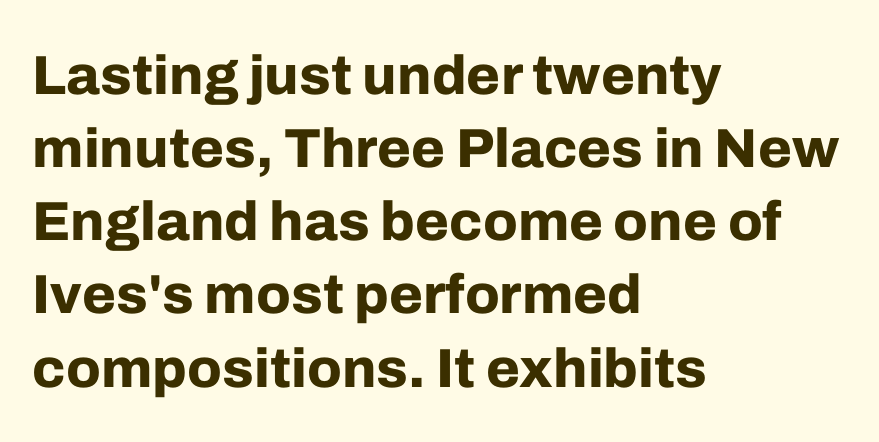
The image shows 55 px bold sans-serif type, upright; set left-aligned, normal line spacing (1.33x), normal letter spacing, not underlined; low stroke contrast and a medium x-height.
